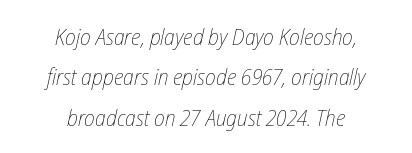
{"italic": "yes", "lean": "right", "slant_degrees": 12, "bold": "no", "underline": "no", "align": "center", "line_spacing_ratio": 1.76, "letter_spacing": "normal", "letter_spacing_em": 0.0, "glyph_px": 23}
